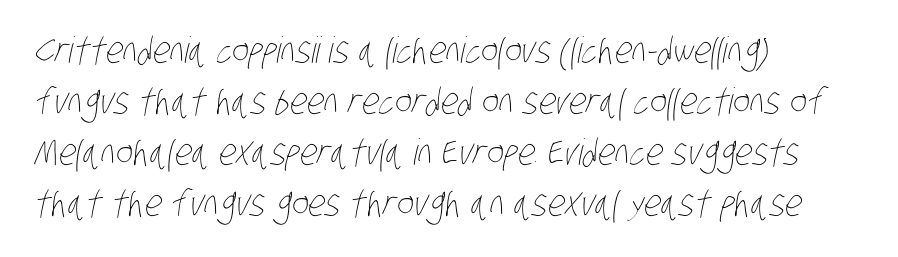
The image shows 36 px thin, condensed type; set left-aligned, normal line spacing (1.42x), normal letter spacing, not underlined; low stroke contrast and a large x-height.
